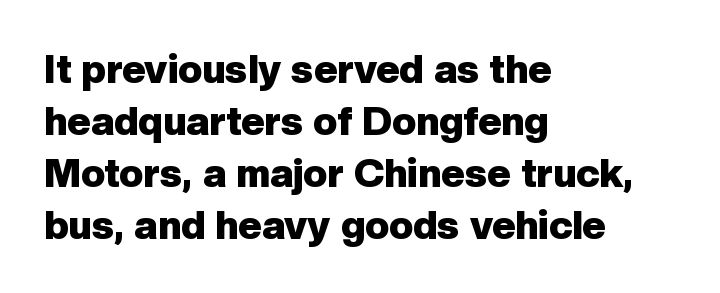
Nope, not italic — everything's standing straight. The lines are quadded left. The passage shown is emphatically bold. The letters carry no serifs — their stems end cleanly without finishing strokes. Leading: standard.
